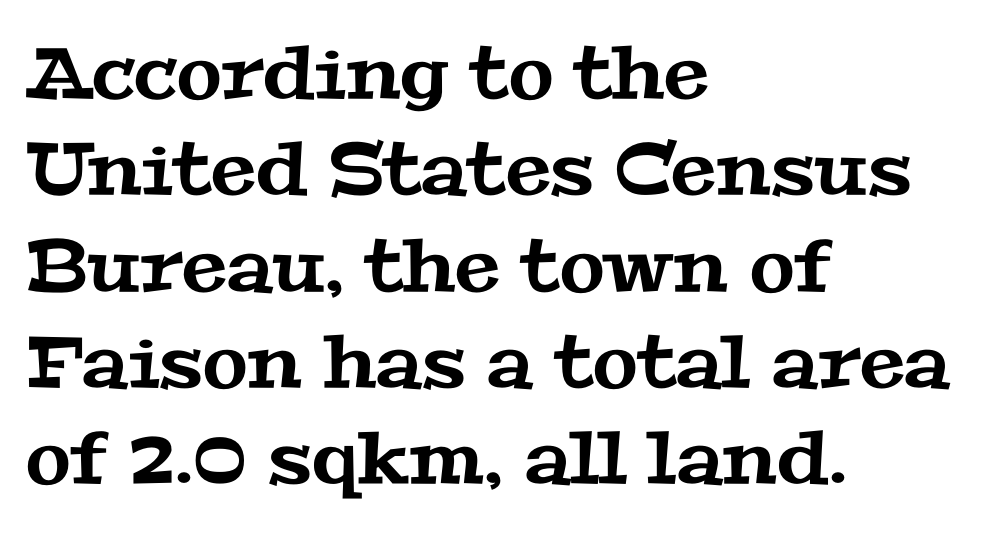
Q: Is the typeface a serif or a sans-serif typeface? A: Serif.
Q: Is the text underlined? A: No.
Q: How is the paragraph aligned? A: Left-aligned.
Q: Is the spacing between letters normal or unusually wide? A: Normal.
Q: Is the spacing between lines tight, normal or loose? A: Normal.
Q: Width (condensed, normal, or wide)? A: Wide.
Q: Stroke contrast? A: Medium.
Q: x-height? A: Medium.
Q: Monospaced? A: No.
